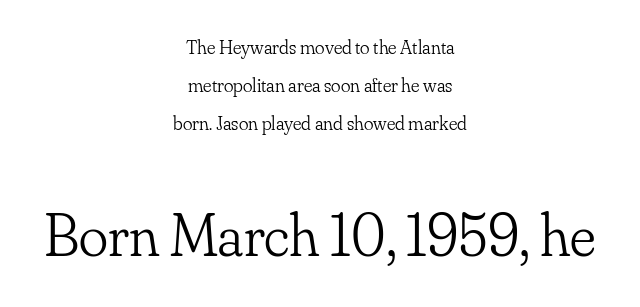
{"serif": "yes", "italic": "no", "bold": "no", "weight": "light", "width": "normal", "stroke_contrast": "low", "x_height": "small", "monospaced": "no", "underline": "no", "align": "center", "line_spacing_ratio": 1.89, "letter_spacing": "normal", "letter_spacing_em": 0.0, "larger_block": "second", "size_ratio": 3.05, "glyph_px": 61}
